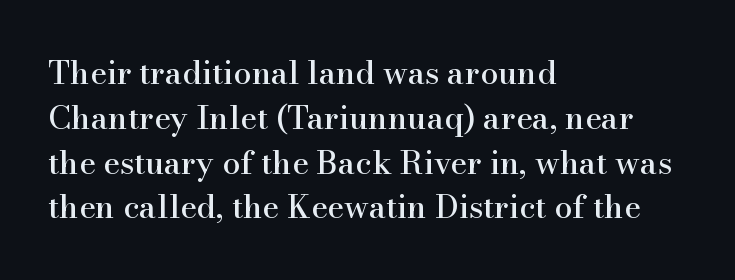
Q: Is the text italic (slanted)? A: No, it is upright.
Q: Is the typeface a serif or a sans-serif typeface? A: Serif.
Q: Is the text underlined? A: No.
Q: How is the paragraph aligned? A: Left-aligned.
Q: Is the spacing between letters normal or unusually wide? A: Normal.
Q: Is the spacing between lines tight, normal or loose? A: Normal.
Q: Width (condensed, normal, or wide)? A: Normal.
Q: Stroke contrast? A: High.
Q: x-height? A: Small.
Q: Monospaced? A: No.
